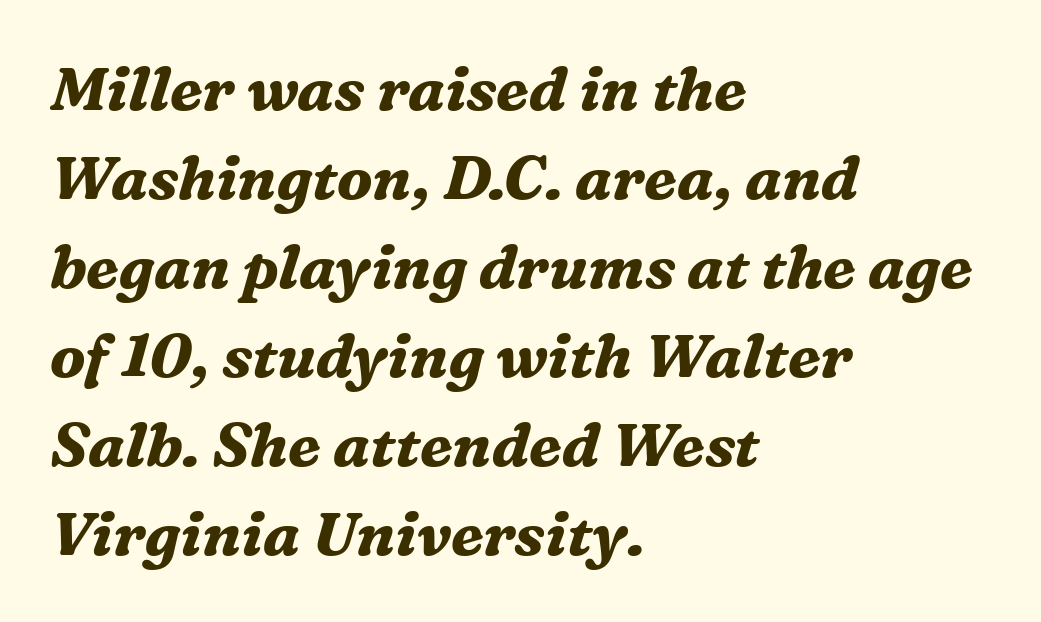
{"serif": "yes", "italic": "yes", "lean": "right", "slant_degrees": 16, "bold": "yes", "weight": "bold", "width": "normal", "stroke_contrast": "medium", "x_height": "medium", "monospaced": "no", "underline": "no", "align": "left", "line_spacing": "normal", "line_spacing_ratio": 1.46, "letter_spacing": "normal", "letter_spacing_em": 0.0, "glyph_px": 61}
